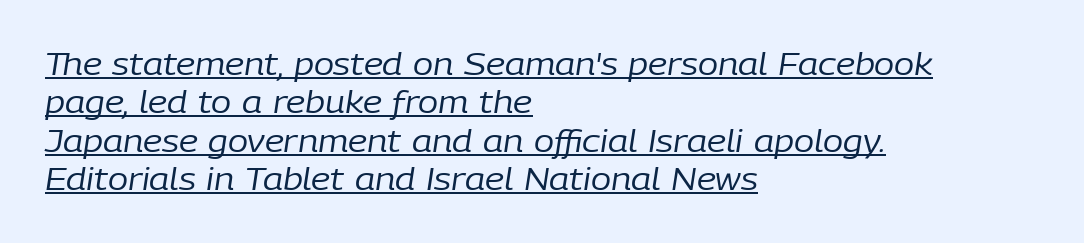
{"italic": "yes", "lean": "right", "slant_degrees": 9, "bold": "no", "weight": "regular", "width": "normal", "stroke_contrast": "low", "x_height": "medium", "monospaced": "no", "underline": "yes", "align": "left", "line_spacing": "normal", "line_spacing_ratio": 1.28, "letter_spacing": "normal", "letter_spacing_em": 0.0, "glyph_px": 30}
